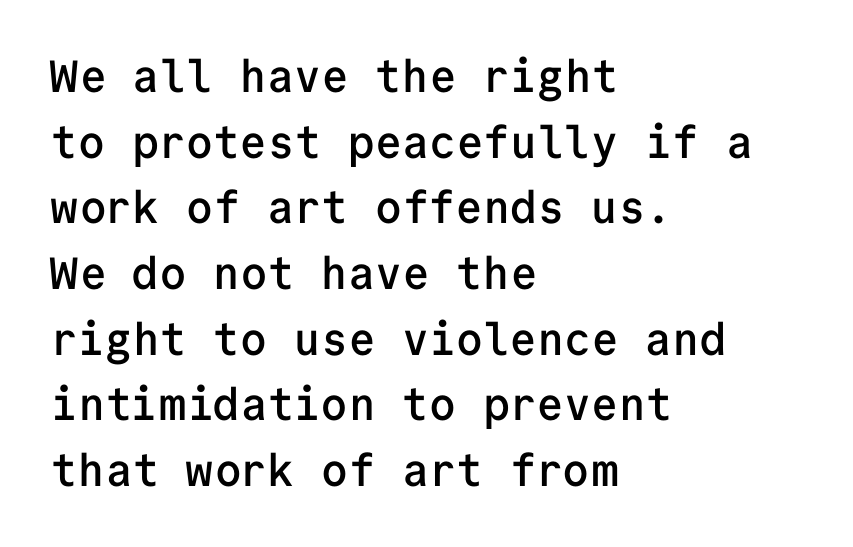
Q: Is the text bold? A: Semi-bold.
Q: Is the text italic (slanted)? A: No, it is upright.
Q: Is the typeface a serif or a sans-serif typeface? A: Sans-serif.
Q: Is the text underlined? A: No.
Q: How is the paragraph aligned? A: Left-aligned.
Q: Is the spacing between letters normal or unusually wide? A: Normal.
Q: Is the spacing between lines tight, normal or loose? A: Normal.
Q: Width (condensed, normal, or wide)? A: Normal.
Q: Stroke contrast? A: Low.
Q: x-height? A: Medium.
Q: Monospaced? A: Yes.
